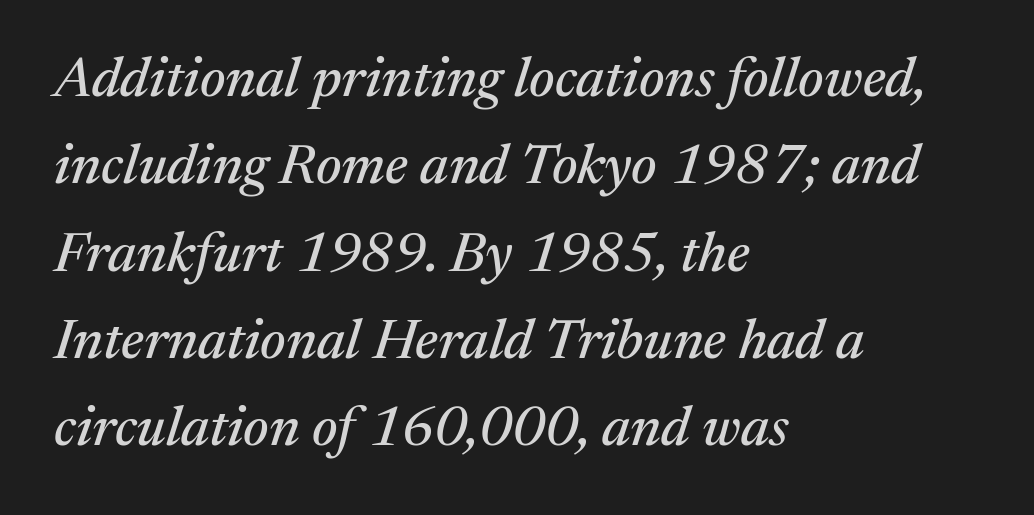
Q: Is the text italic (slanted)? A: Yes, it leans right by about 17 degrees.
Q: Is the typeface a serif or a sans-serif typeface? A: Serif.
Q: Is the text underlined? A: No.
Q: How is the paragraph aligned? A: Left-aligned.
Q: Is the spacing between letters normal or unusually wide? A: Normal.
Q: Is the spacing between lines tight, normal or loose? A: Normal.
Q: Width (condensed, normal, or wide)? A: Normal.
Q: Stroke contrast? A: Medium.
Q: x-height? A: Medium.
Q: Monospaced? A: No.
